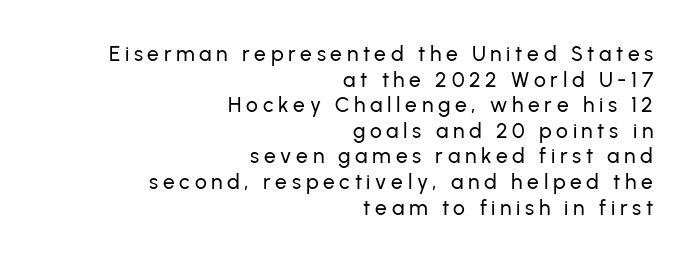
The passage shown is not underscored anywhere. This sample uses an upright cut, with every glyph sitting square on the baseline. The letters are spread apart with noticeably loose tracking. Layout note: lines flush right.
